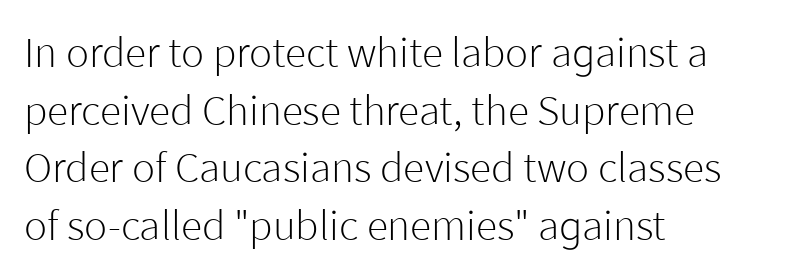
Q: Is the text bold? A: No.
Q: Is the text italic (slanted)? A: No, it is upright.
Q: Is the typeface a serif or a sans-serif typeface? A: Sans-serif.
Q: Is the text underlined? A: No.
Q: How is the paragraph aligned? A: Left-aligned.
Q: Is the spacing between letters normal or unusually wide? A: Normal.
Q: Is the spacing between lines tight, normal or loose? A: Normal.
Q: Width (condensed, normal, or wide)? A: Normal.
Q: Stroke contrast? A: Low.
Q: x-height? A: Medium.
Q: Monospaced? A: No.
